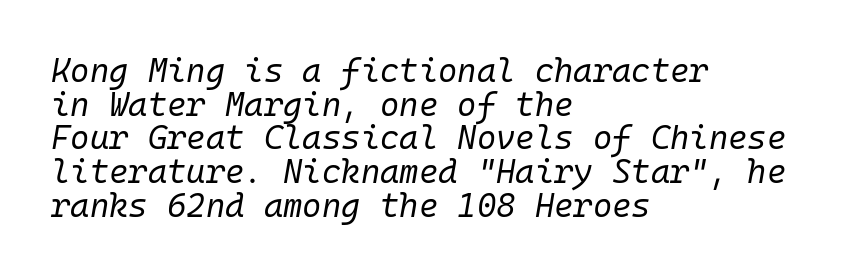
Q: Is the text bold? A: No.
Q: Is the text italic (slanted)? A: Yes, it leans right by about 10 degrees.
Q: Is the text underlined? A: No.
Q: How is the paragraph aligned? A: Left-aligned.
Q: Is the spacing between letters normal or unusually wide? A: Normal.
Q: Is the spacing between lines tight, normal or loose? A: Tight.
Q: Width (condensed, normal, or wide)? A: Normal.
Q: Stroke contrast? A: Low.
Q: x-height? A: Medium.
Q: Monospaced? A: Yes.
